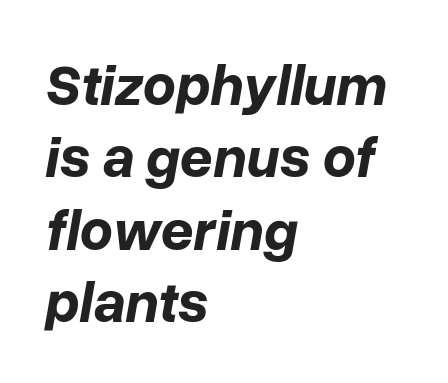
Interline gaps are of average width in this sample. Tracking value appears to be zero — textbook default spacing. Compared with ordinary roman type, these characters are visibly tilted. These lines carry a lot of weight — the face is fully bold.
